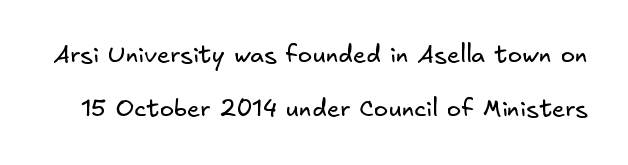
{"bold": "no", "underline": "no", "line_spacing": "loose", "line_spacing_ratio": 2.24, "letter_spacing": "normal", "letter_spacing_em": 0.0, "glyph_px": 24}
